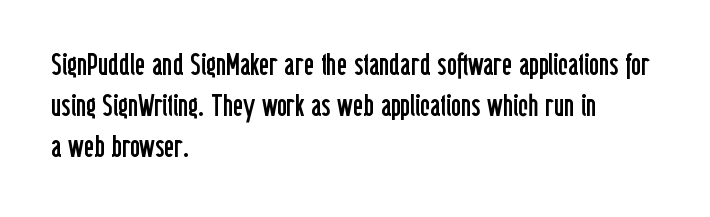
Q: Is the text bold? A: No.
Q: Is the text italic (slanted)? A: No, it is upright.
Q: Is the typeface a serif or a sans-serif typeface? A: Sans-serif.
Q: Is the text underlined? A: No.
Q: How is the paragraph aligned? A: Left-aligned.
Q: Is the spacing between letters normal or unusually wide? A: Normal.
Q: Is the spacing between lines tight, normal or loose? A: Normal.
Q: Width (condensed, normal, or wide)? A: Condensed.
Q: Stroke contrast? A: Low.
Q: x-height? A: Medium.
Q: Monospaced? A: No.
